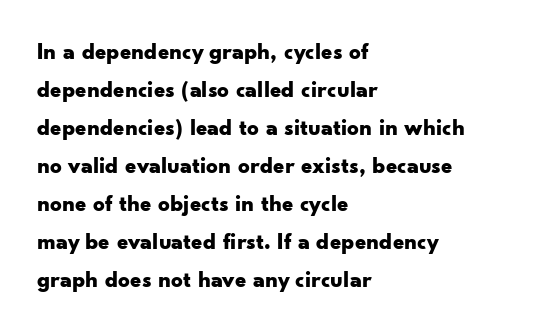
{"italic": "no", "bold": "yes", "underline": "no", "align": "left", "line_spacing": "normal", "line_spacing_ratio": 1.65, "letter_spacing": "normal", "letter_spacing_em": 0.0, "glyph_px": 23}
